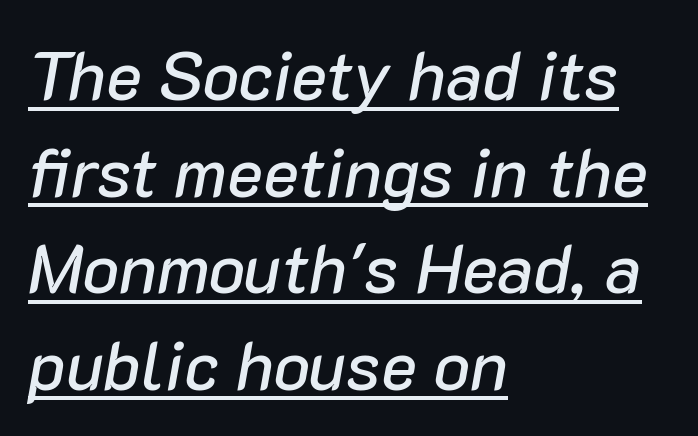
{"italic": "yes", "lean": "right", "slant_degrees": 10, "width": "normal", "stroke_contrast": "low", "x_height": "medium", "monospaced": "no", "underline": "yes", "align": "left", "line_spacing": "normal", "line_spacing_ratio": 1.42, "letter_spacing": "normal", "letter_spacing_em": 0.0, "glyph_px": 68}
